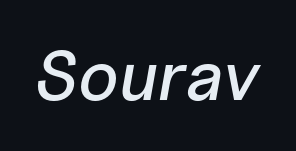
{"italic": "yes", "lean": "right", "slant_degrees": 10, "width": "normal", "stroke_contrast": "low", "x_height": "medium", "monospaced": "no", "underline": "no", "letter_spacing": "normal", "letter_spacing_em": 0.0, "glyph_px": 70}
